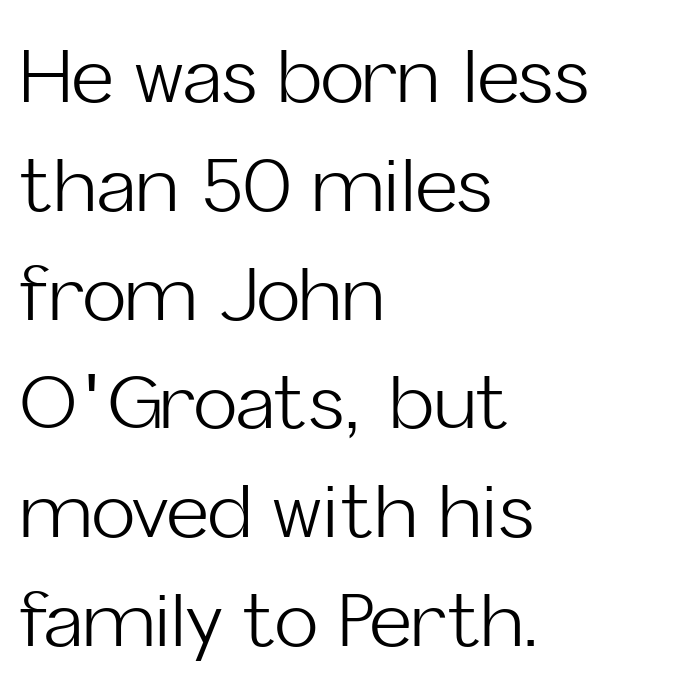
Q: Is the text bold? A: No.
Q: Is the text italic (slanted)? A: No, it is upright.
Q: Is the typeface a serif or a sans-serif typeface? A: Sans-serif.
Q: Is the text underlined? A: No.
Q: How is the paragraph aligned? A: Left-aligned.
Q: Is the spacing between letters normal or unusually wide? A: Normal.
Q: Is the spacing between lines tight, normal or loose? A: Normal.
Q: Width (condensed, normal, or wide)? A: Normal.
Q: Stroke contrast? A: Low.
Q: x-height? A: Medium.
Q: Monospaced? A: No.
